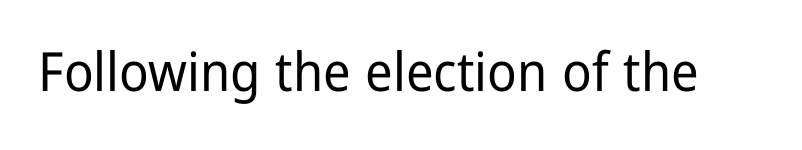
These lines keep a tight, regular rhythm from letter to letter. Is there any slant? The stems are plumb. I'd call this a sans setting — the letters go barefoot. The words here are not underlined.
